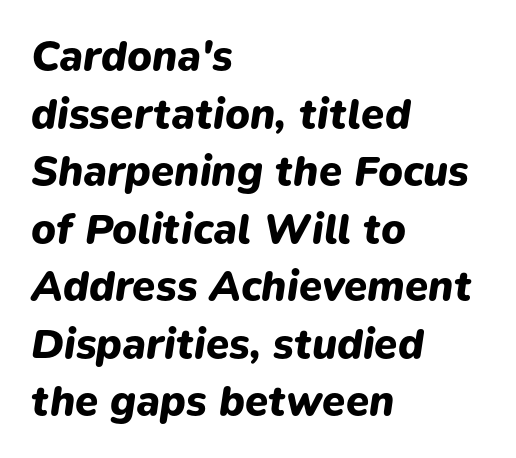
Q: Is the text bold? A: Yes.
Q: Is the text italic (slanted)? A: Yes, it leans right by about 9 degrees.
Q: Is the text underlined? A: No.
Q: How is the paragraph aligned? A: Left-aligned.
Q: Is the spacing between letters normal or unusually wide? A: Normal.
Q: Is the spacing between lines tight, normal or loose? A: Normal.
Q: Width (condensed, normal, or wide)? A: Normal.
Q: Stroke contrast? A: Low.
Q: x-height? A: Medium.
Q: Monospaced? A: No.
